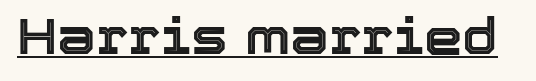
The image shows 49 px text type, upright; set normal letter spacing, underlined; a medium x-height.
